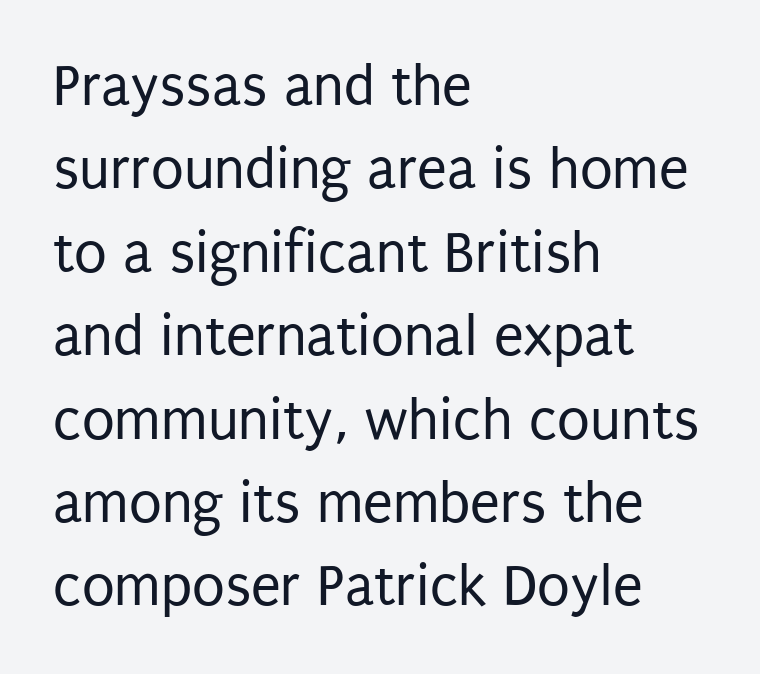
Q: Is the text bold? A: No.
Q: Is the text italic (slanted)? A: No, it is upright.
Q: Is the typeface a serif or a sans-serif typeface? A: Sans-serif.
Q: Is the text underlined? A: No.
Q: How is the paragraph aligned? A: Left-aligned.
Q: Is the spacing between letters normal or unusually wide? A: Normal.
Q: Is the spacing between lines tight, normal or loose? A: Normal.
Q: Width (condensed, normal, or wide)? A: Condensed.
Q: Stroke contrast? A: Low.
Q: x-height? A: Large.
Q: Monospaced? A: No.
